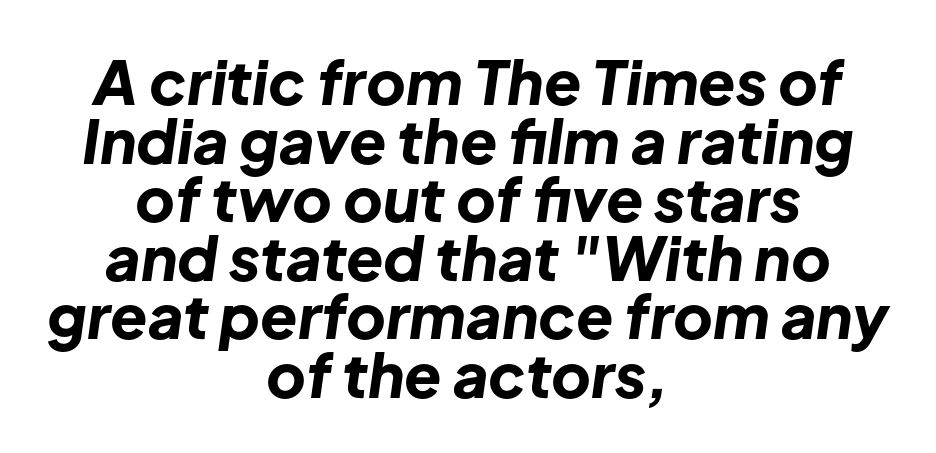
Q: Is the text bold? A: Yes.
Q: Is the text italic (slanted)? A: Yes, it leans right by about 8 degrees.
Q: Is the text underlined? A: No.
Q: How is the paragraph aligned? A: Centered.
Q: Is the spacing between letters normal or unusually wide? A: Normal.
Q: Is the spacing between lines tight, normal or loose? A: Tight.
Q: Width (condensed, normal, or wide)? A: Normal.
Q: Stroke contrast? A: Low.
Q: x-height? A: Medium.
Q: Monospaced? A: No.
